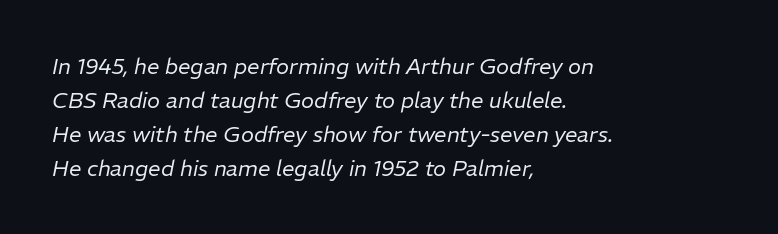
{"italic": "yes", "lean": "right", "slant_degrees": 11, "bold": "no", "underline": "no", "align": "left", "line_spacing": "normal", "line_spacing_ratio": 1.54, "letter_spacing": "normal", "letter_spacing_em": 0.0, "glyph_px": 22}
